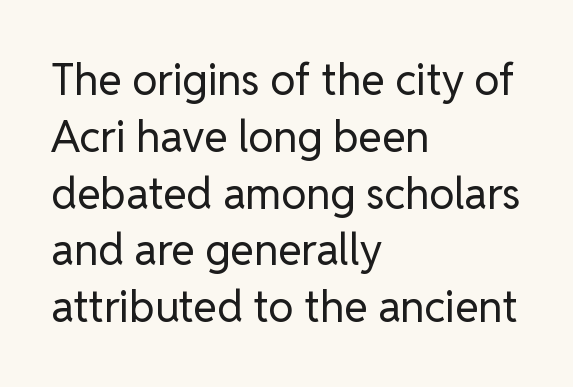
{"serif": "no", "italic": "no", "bold": "no", "weight": "regular", "width": "normal", "stroke_contrast": "low", "x_height": "medium", "monospaced": "no", "underline": "no", "align": "left", "line_spacing": "normal", "line_spacing_ratio": 1.32, "letter_spacing": "normal", "letter_spacing_em": 0.0, "glyph_px": 43}
